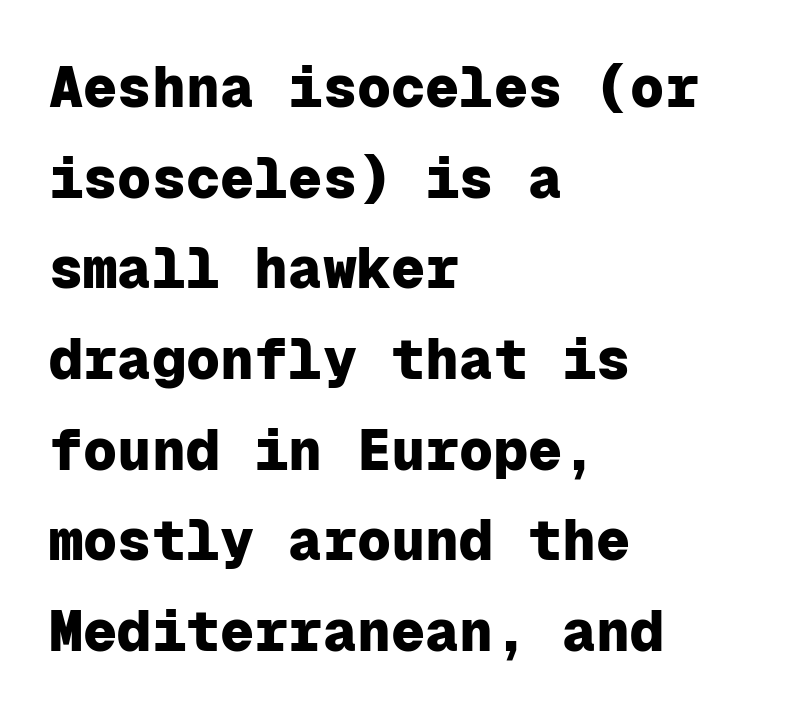
This is heavy type, rendered in bold. These lines keep a tight, regular rhythm from letter to letter. The block of text has a typical density, with ordinary space between rows. Grotesque or geometric, the face here clearly has no serifs.
